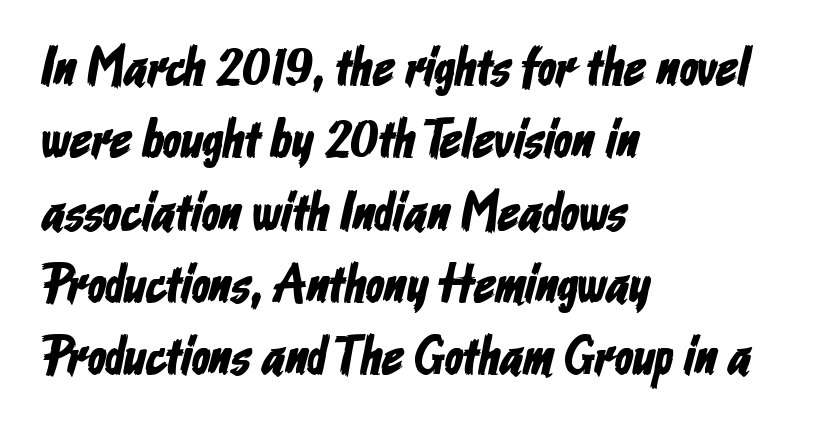
{"serif": "no", "width": "condensed", "stroke_contrast": "low", "x_height": "medium", "monospaced": "no", "underline": "no", "align": "left", "line_spacing": "normal", "line_spacing_ratio": 1.34, "letter_spacing": "normal", "letter_spacing_em": 0.0, "glyph_px": 54}
